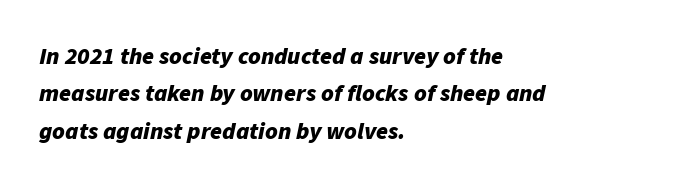
The image shows 24 px bold type, italic (leaning right); set left-aligned, normal line spacing (1.56x), normal letter spacing, not underlined.
